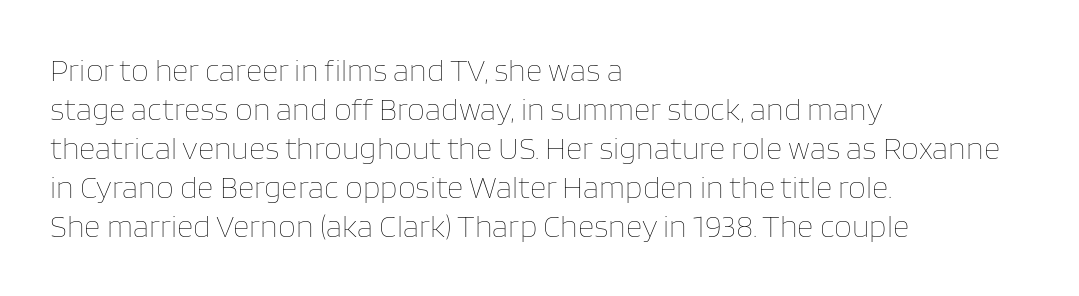
Do the letters lean? They stand straight. The gaps between neighbouring characters are ordinary and unremarkable. One-word summary of the alignment: left. On a weight scale, this lands at 450 or below.
